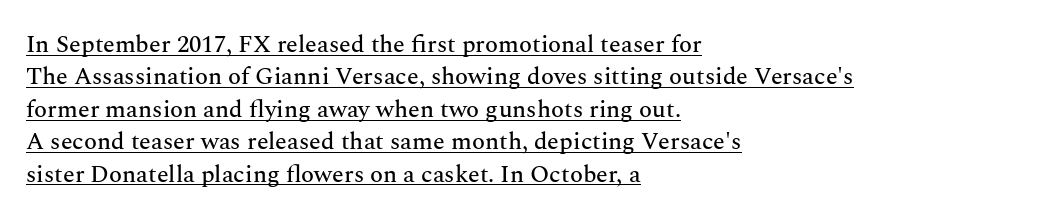
Q: Is the text italic (slanted)? A: No, it is upright.
Q: Is the text underlined? A: Yes.
Q: How is the paragraph aligned? A: Left-aligned.
Q: Is the spacing between letters normal or unusually wide? A: Normal.
Q: Is the spacing between lines tight, normal or loose? A: Normal.
